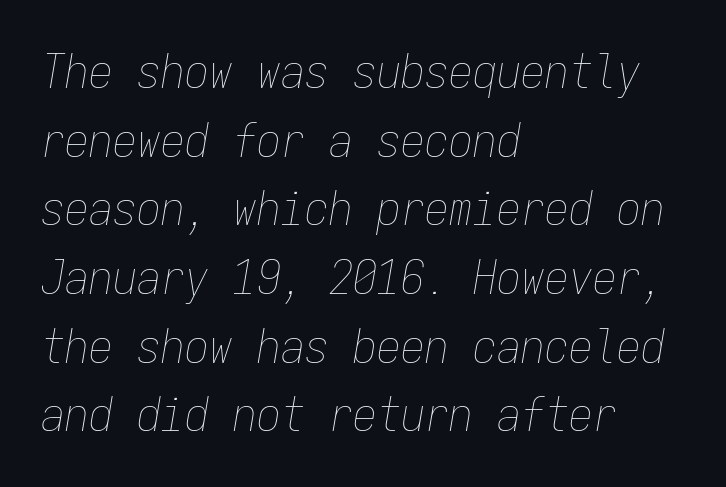
{"italic": "yes", "lean": "right", "slant_degrees": 9, "bold": "no", "weight": "thin", "width": "condensed", "stroke_contrast": "low", "x_height": "medium", "monospaced": "yes", "underline": "no", "align": "left", "line_spacing": "normal", "line_spacing_ratio": 1.43, "letter_spacing": "normal", "letter_spacing_em": 0.0, "glyph_px": 48}
